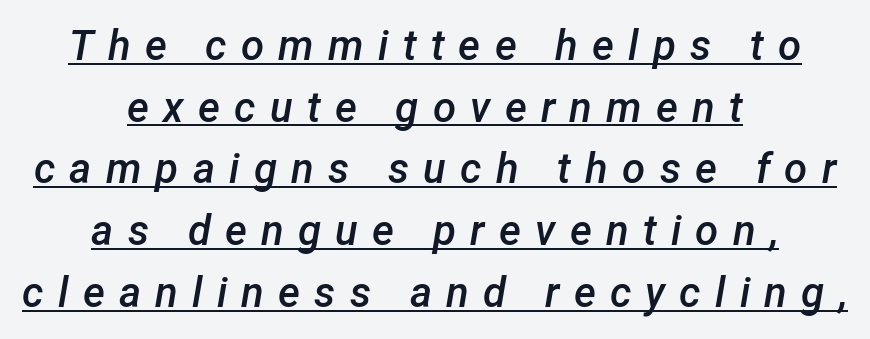
Q: Is the text bold? A: Semi-bold.
Q: Is the text italic (slanted)? A: Yes, it leans right by about 12 degrees.
Q: Is the text underlined? A: Yes.
Q: How is the paragraph aligned? A: Centered.
Q: Is the spacing between letters normal or unusually wide? A: Unusually wide.
Q: Is the spacing between lines tight, normal or loose? A: Normal.
Q: Width (condensed, normal, or wide)? A: Normal.
Q: Stroke contrast? A: Low.
Q: x-height? A: Medium.
Q: Monospaced? A: No.
